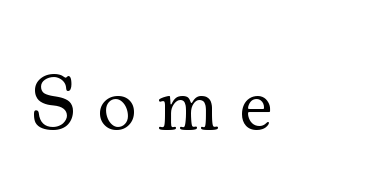
The image shows 78 px regular-weight serif type, upright; set unusually wide letter spacing (+0.26 em), not underlined; medium stroke contrast and a small x-height.
